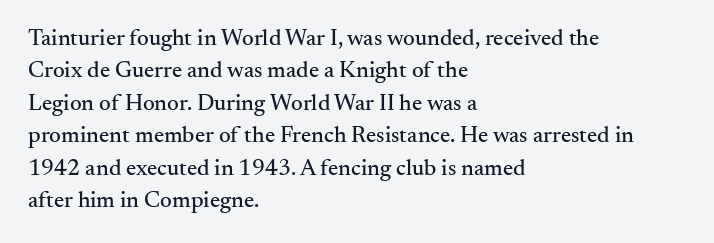
{"italic": "no", "underline": "no", "align": "left", "line_spacing": "normal", "line_spacing_ratio": 1.41, "letter_spacing": "normal", "letter_spacing_em": 0.0, "glyph_px": 23}
